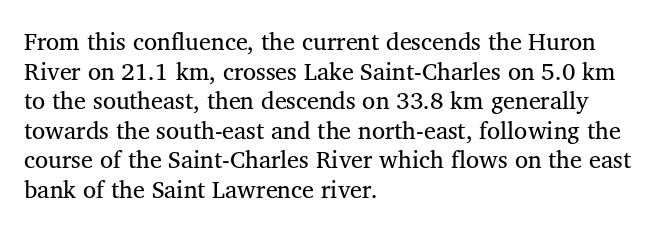
The image shows 24 px text type, upright; set left-aligned, line spacing 1.23x, normal letter spacing, not underlined.
